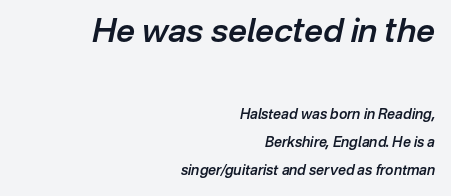
Between one letter and the next there's only the usual sliver of space. The designer dialed line spacing up above the default. A flush-right, rag-left setting is used for this passage. These lines are rendered in a variable-pitch font. Does the bottom block carry the larger type? No, the top block does.
